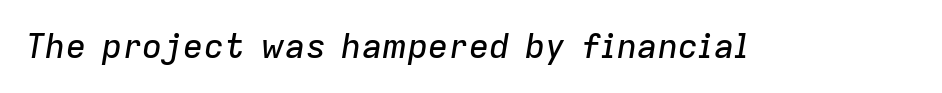
{"italic": "yes", "lean": "right", "slant_degrees": 9, "width": "normal", "stroke_contrast": "low", "x_height": "medium", "monospaced": "no", "underline": "no", "letter_spacing": "normal", "letter_spacing_em": 0.0, "glyph_px": 34}
